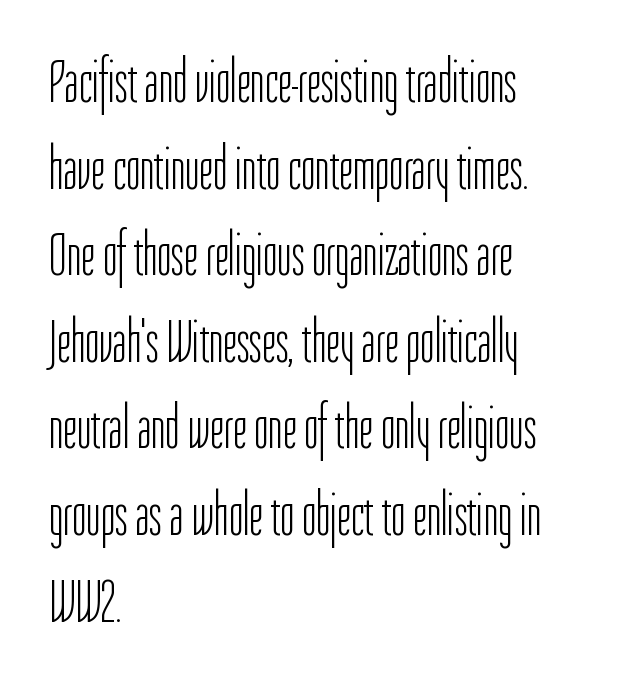
Q: Is the text bold? A: No.
Q: Is the text italic (slanted)? A: No, it is upright.
Q: Is the typeface a serif or a sans-serif typeface? A: Sans-serif.
Q: Is the text underlined? A: No.
Q: How is the paragraph aligned? A: Left-aligned.
Q: Is the spacing between letters normal or unusually wide? A: Normal.
Q: Is the spacing between lines tight, normal or loose? A: Normal.
Q: Width (condensed, normal, or wide)? A: Condensed.
Q: Stroke contrast? A: Low.
Q: x-height? A: Medium.
Q: Monospaced? A: No.
